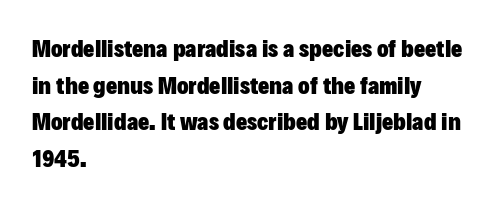
Q: Is the text bold? A: Yes.
Q: Is the text italic (slanted)? A: No, it is upright.
Q: Is the text underlined? A: No.
Q: How is the paragraph aligned? A: Left-aligned.
Q: Is the spacing between letters normal or unusually wide? A: Normal.
Q: Is the spacing between lines tight, normal or loose? A: Normal.
